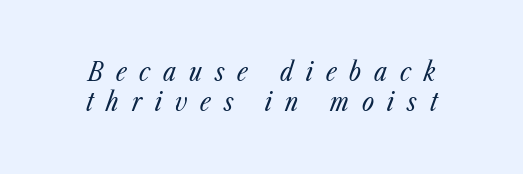
The lettering tilts uniformly, giving the passage an italic look. This reads as an unemphasized weight, regular at the heaviest. The foot of each line stays bare and open. This rendering widens character spacing well past its baseline value.
